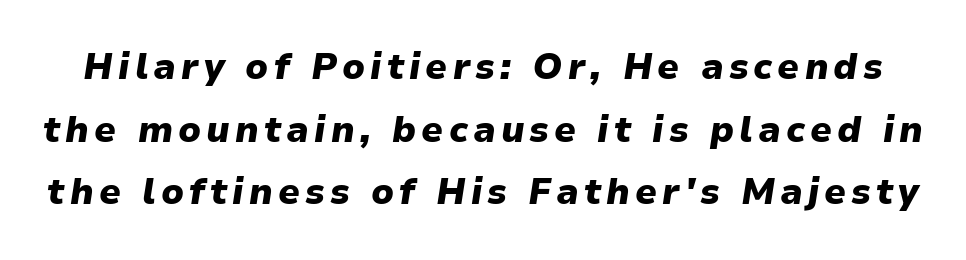
The image shows 36 px heavy type, italic (leaning right); set line spacing 1.74x, not underlined; low stroke contrast and a medium x-height.
